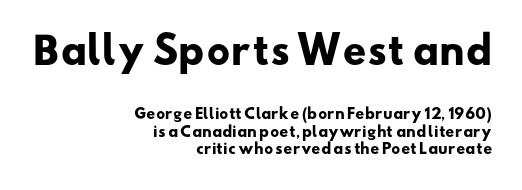
The lines are quadded right. Type size steps down from the first block to the second. Set as a true bold cut, around the 700 mark. The strip under each line holds only bare page.
